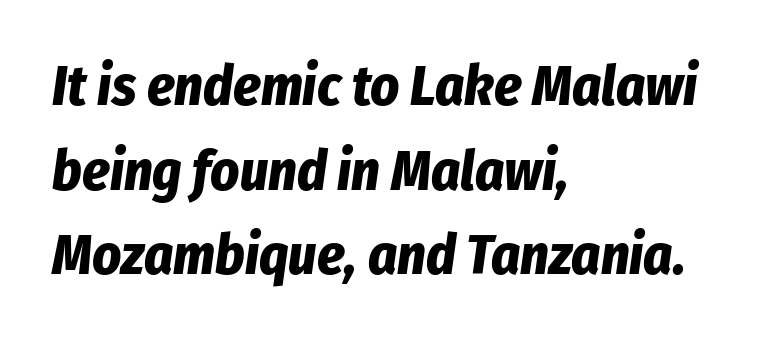
Q: Is the text bold? A: Yes.
Q: Is the text italic (slanted)? A: Yes, it leans right by about 8 degrees.
Q: Is the text underlined? A: No.
Q: How is the paragraph aligned? A: Left-aligned.
Q: Is the spacing between letters normal or unusually wide? A: Normal.
Q: Is the spacing between lines tight, normal or loose? A: Normal.
Q: Width (condensed, normal, or wide)? A: Condensed.
Q: Stroke contrast? A: Low.
Q: x-height? A: Medium.
Q: Monospaced? A: No.
